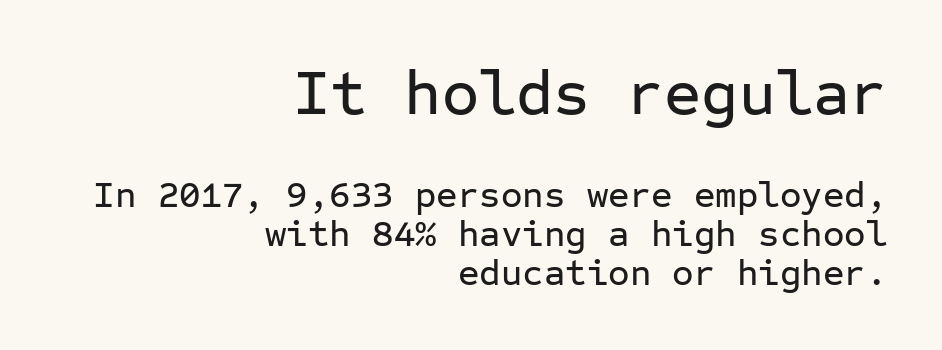
{"serif": "no", "italic": "no", "width": "normal", "stroke_contrast": "low", "x_height": "medium", "monospaced": "yes", "underline": "no", "align": "right", "line_spacing": "tight", "line_spacing_ratio": 1.05, "letter_spacing": "normal", "letter_spacing_em": 0.0, "larger_block": "first", "size_ratio": 1.73, "glyph_px": 64}
